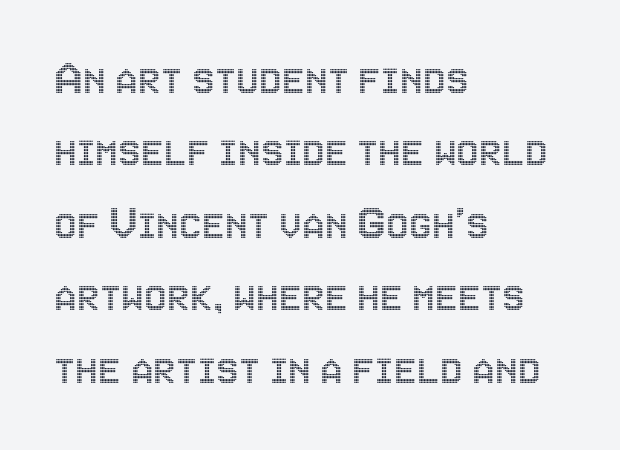
The image shows 51 px condensed type, upright; set left-aligned, normal line spacing (1.42x), normal letter spacing, not underlined; a large x-height.
